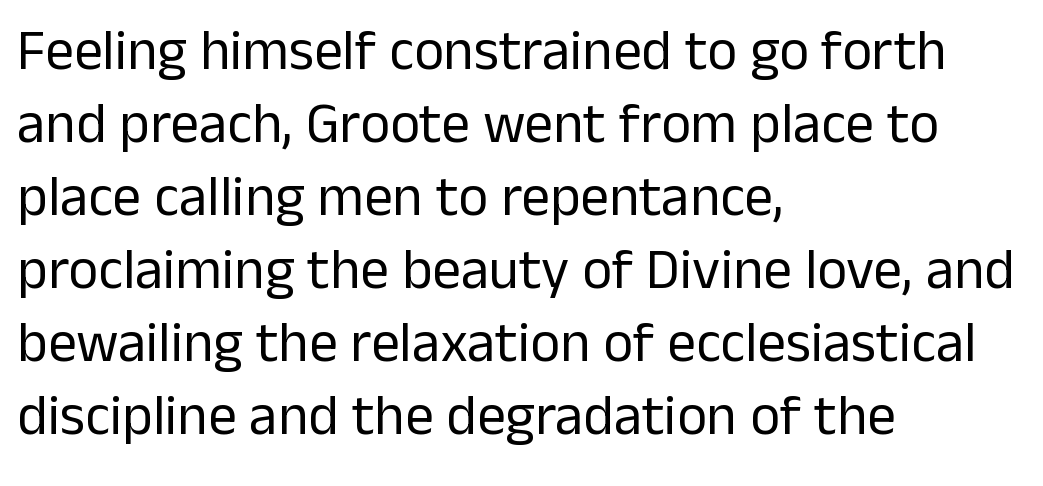
The image shows 57 px regular-weight sans-serif type, upright; set left-aligned, normal line spacing (1.28x), normal letter spacing, not underlined; low stroke contrast and a medium x-height.
